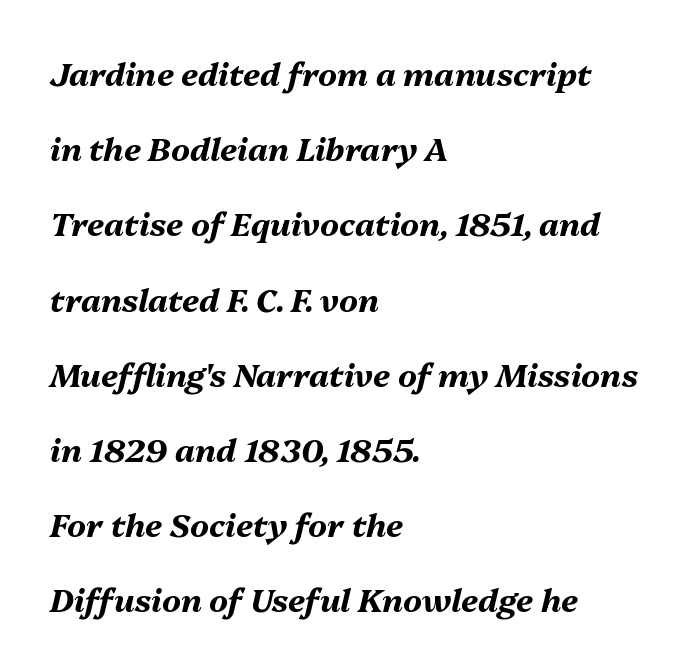
Q: Is the text bold? A: Yes.
Q: Is the text italic (slanted)? A: Yes, it leans right by about 13 degrees.
Q: Is the text underlined? A: No.
Q: How is the paragraph aligned? A: Left-aligned.
Q: Is the spacing between letters normal or unusually wide? A: Normal.
Q: Is the spacing between lines tight, normal or loose? A: Loose.
Q: Width (condensed, normal, or wide)? A: Normal.
Q: Stroke contrast? A: Medium.
Q: x-height? A: Medium.
Q: Monospaced? A: No.
